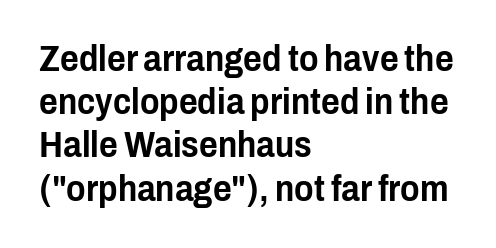
{"serif": "no", "italic": "no", "width": "condensed", "stroke_contrast": "low", "x_height": "medium", "monospaced": "no", "underline": "no", "align": "left", "line_spacing_ratio": 1.2, "letter_spacing": "normal", "letter_spacing_em": 0.0, "glyph_px": 36}
